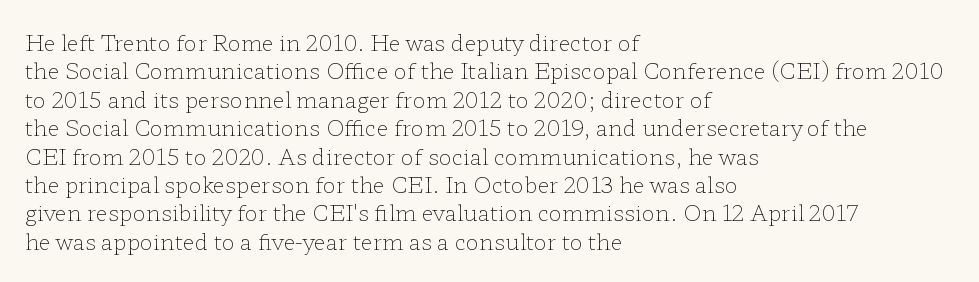
Rule under the text: the space is simply empty. Honestly, the letter spacing is just normal — you wouldn't notice it. The font's upright variant was chosen for this text. The strokes are not fattened; the text isn't bold. Layout note: lines flush left. The designer left line spacing at the default.
